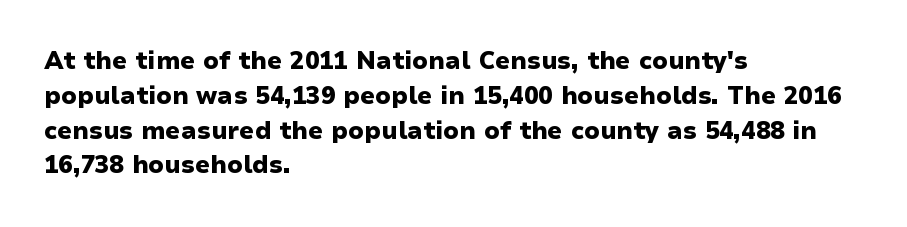
Q: Is the text bold? A: Yes.
Q: Is the text italic (slanted)? A: No, it is upright.
Q: Is the text underlined? A: No.
Q: How is the paragraph aligned? A: Left-aligned.
Q: Is the spacing between letters normal or unusually wide? A: Normal.
Q: Is the spacing between lines tight, normal or loose? A: Normal.
